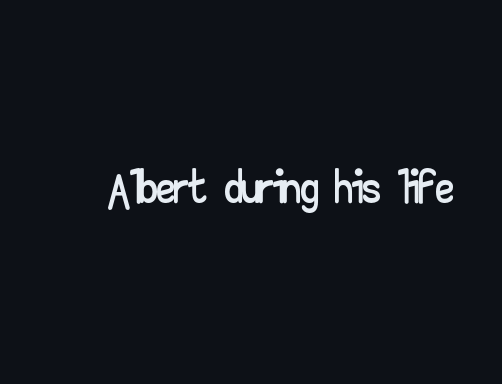
{"serif": "no", "italic": "no", "width": "wide", "stroke_contrast": "low", "x_height": "small", "monospaced": "no", "underline": "no", "letter_spacing": "normal", "letter_spacing_em": 0.0, "glyph_px": 71}
